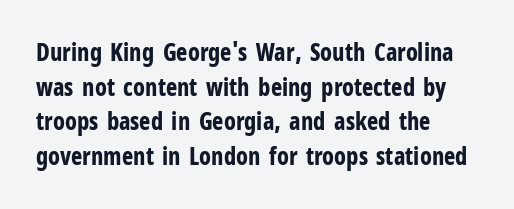
Q: Is the text bold? A: Yes.
Q: Is the text italic (slanted)? A: No, it is upright.
Q: Is the text underlined? A: No.
Q: How is the paragraph aligned? A: Left-aligned.
Q: Is the spacing between letters normal or unusually wide? A: Normal.
Q: Is the spacing between lines tight, normal or loose? A: Normal.
